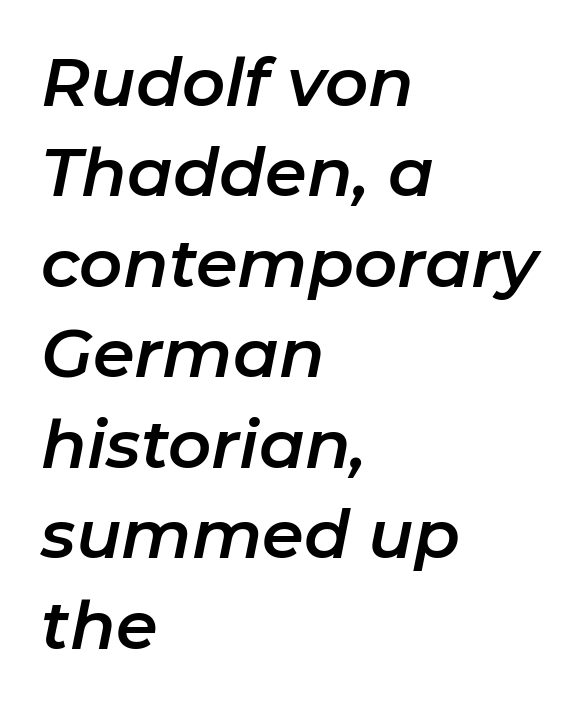
The gap between lines stays unmarked. The font's italic variant was chosen for this text. Is the block centered? No — it sits flush against the left margin. The block of text has a typical density, with ordinary space between rows.
